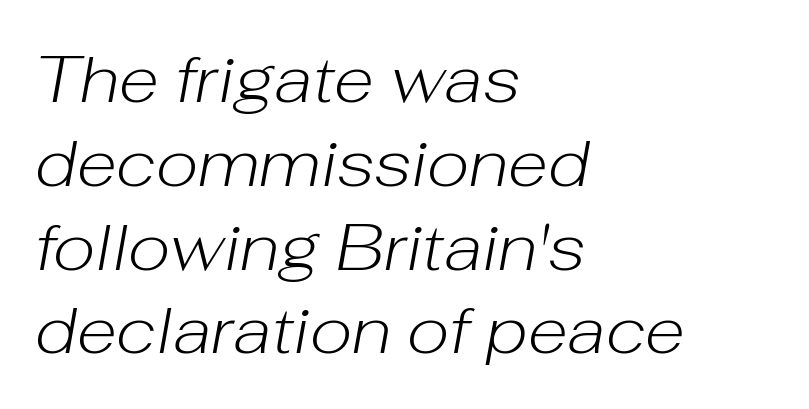
The image shows 66 px light type, italic (leaning right); set left-aligned, normal line spacing (1.27x), normal letter spacing, not underlined; low stroke contrast and a medium x-height.
